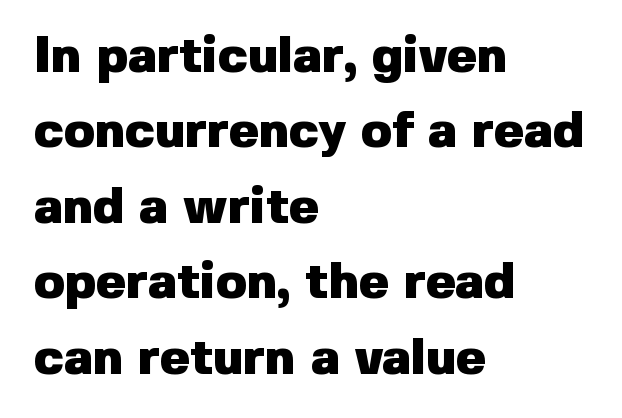
Observe the absence of serifs on each vertical stroke in this sample. Set as a true bold cut, around the 700 mark. Normally led — the rows are evenly, conventionally spaced. Which margin do the lines hug? The left one — the right edge is uneven. Rendered with straight, roman letterforms.
